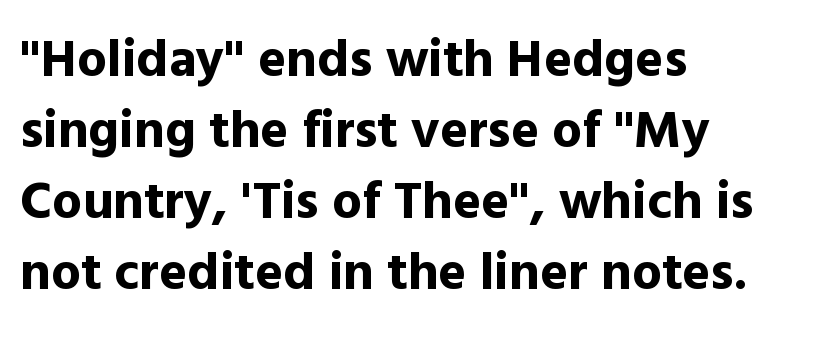
The image shows 53 px bold sans-serif type, upright; set left-aligned, normal line spacing (1.34x), normal letter spacing, not underlined; a medium x-height.
